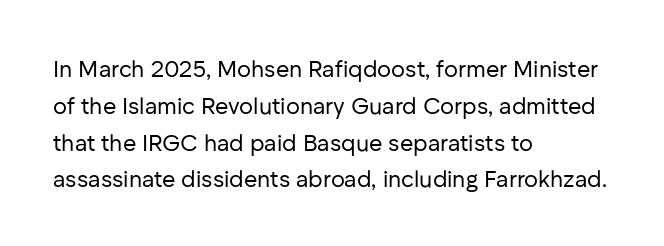
Q: Is the text bold? A: No.
Q: Is the text italic (slanted)? A: No, it is upright.
Q: Is the text underlined? A: No.
Q: How is the paragraph aligned? A: Left-aligned.
Q: Is the spacing between letters normal or unusually wide? A: Normal.
Q: Is the spacing between lines tight, normal or loose? A: Normal.
